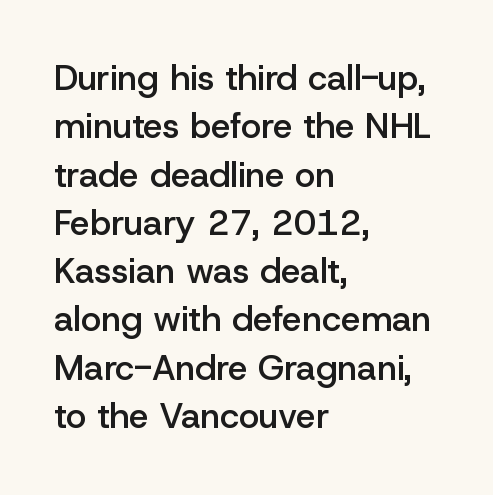
These lines were composed using upright roman letters. The space beneath each line is pristine and unruled. Teacher's note: observe the even left margin — that is flush-left alignment. These lines are composed in type without serifs. Stems and bowls a touch heavier than normal — semibold.
